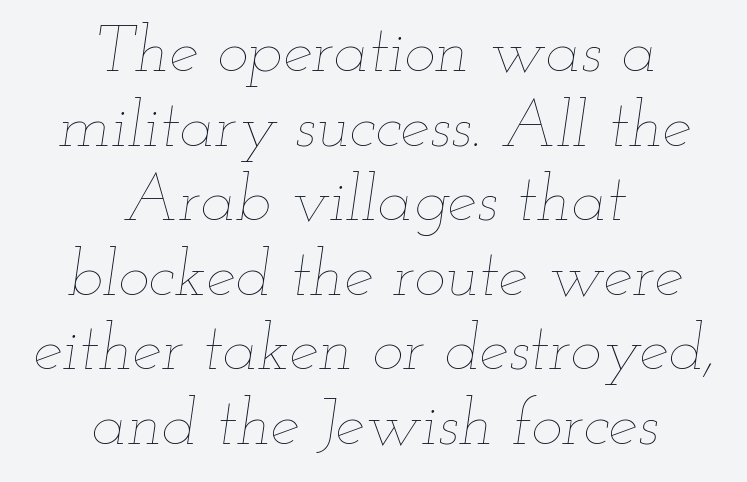
Q: Is the text bold? A: No.
Q: Is the text italic (slanted)? A: Yes, it leans right by about 12 degrees.
Q: Is the text underlined? A: No.
Q: How is the paragraph aligned? A: Centered.
Q: Is the spacing between letters normal or unusually wide? A: Normal.
Q: Is the spacing between lines tight, normal or loose? A: Tight.
Q: Width (condensed, normal, or wide)? A: Wide.
Q: Stroke contrast? A: Low.
Q: x-height? A: Small.
Q: Monospaced? A: No.
